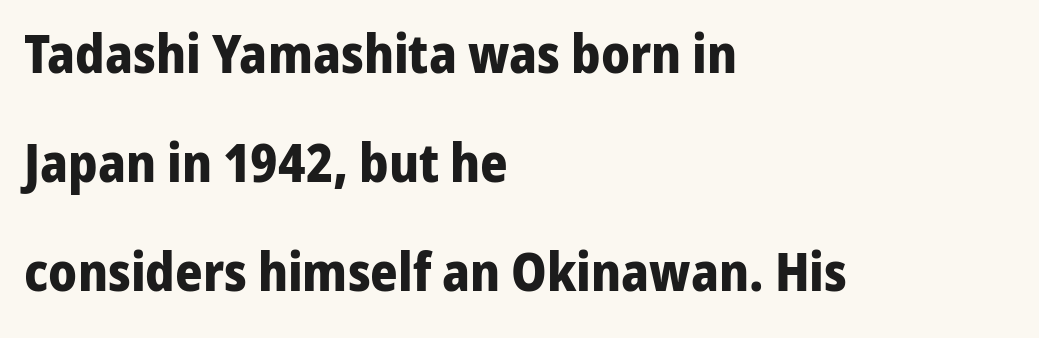
Note the varied advance widths — an 'i' is clearly narrower than an 'm'. Notice how the passage keeps a crisp vertical edge on the left only. Underlining? Definitely not there. Nope, no serifs anywhere on these letters. Whoever set this chose breathing room over compactness in the vertical rhythm.
